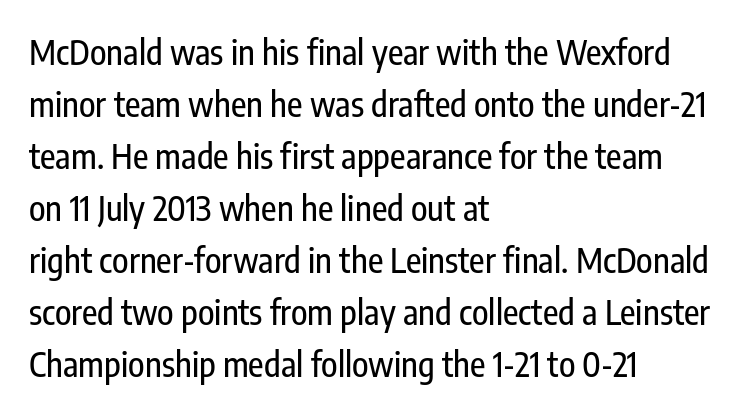
Q: Is the text italic (slanted)? A: No, it is upright.
Q: Is the typeface a serif or a sans-serif typeface? A: Sans-serif.
Q: Is the text underlined? A: No.
Q: How is the paragraph aligned? A: Left-aligned.
Q: Is the spacing between letters normal or unusually wide? A: Normal.
Q: Is the spacing between lines tight, normal or loose? A: Normal.
Q: Width (condensed, normal, or wide)? A: Condensed.
Q: Stroke contrast? A: Low.
Q: x-height? A: Medium.
Q: Monospaced? A: No.
